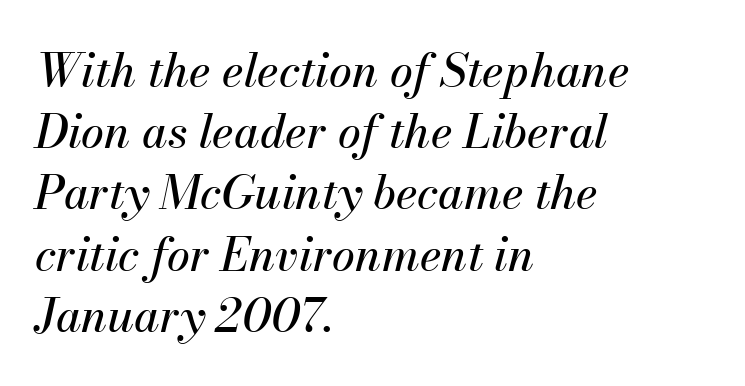
Tracking here is standard; glyphs follow each other at the usual distance. The strip under each line holds only bare page. Here the designer chose a conventional face with non-uniform glyph widths. Is there much room between lines? A standard amount, neither cramped nor airy. Would a proofreader flag this as italicized? Yes. One-word summary of the alignment: left.
